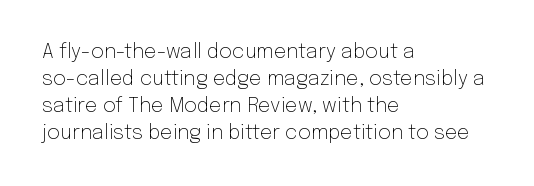
Q: Is the text bold? A: No.
Q: Is the text italic (slanted)? A: No, it is upright.
Q: Is the text underlined? A: No.
Q: How is the paragraph aligned? A: Left-aligned.
Q: Is the spacing between letters normal or unusually wide? A: Normal.
Q: Is the spacing between lines tight, normal or loose? A: Normal.
